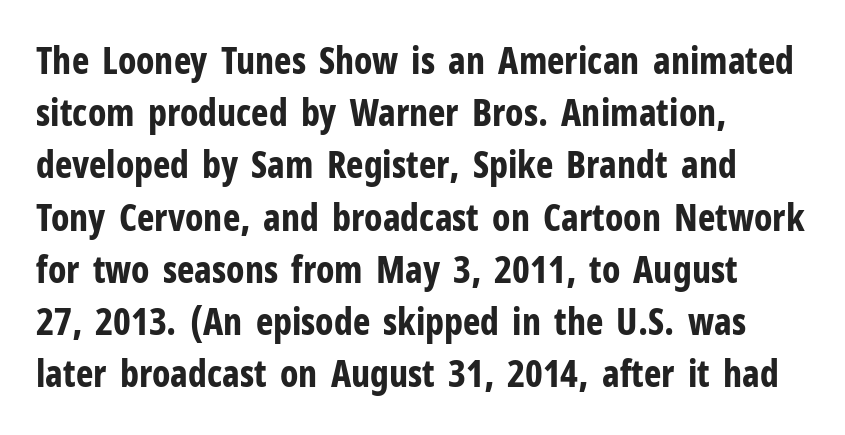
The image shows 37 px bold, condensed sans-serif type, upright; set left-aligned, normal line spacing (1.41x), normal letter spacing, not underlined; low stroke contrast and a medium x-height.
